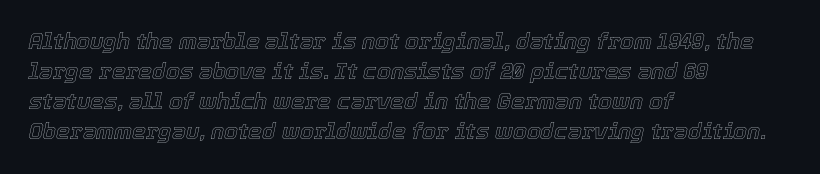
{"italic": "yes", "lean": "right", "slant_degrees": 12, "underline": "no", "align": "left", "line_spacing": "normal", "line_spacing_ratio": 1.37, "letter_spacing": "normal", "letter_spacing_em": 0.0, "glyph_px": 22}
